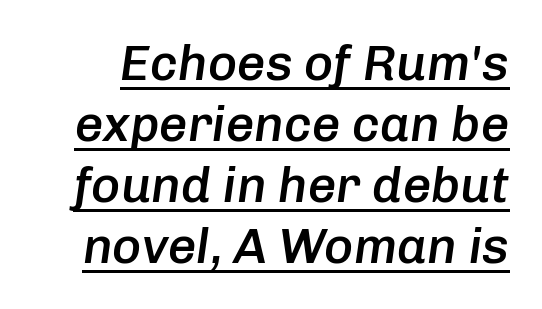
The typography opts for an oblique posture over an upright one. On the weight axis this lands at semibold, roughly 600. Character widths vary here, with narrow letters taking less room than wide ones. Every word sits above its own underline. Does extra space separate the letters? No, they use regular spacing.
